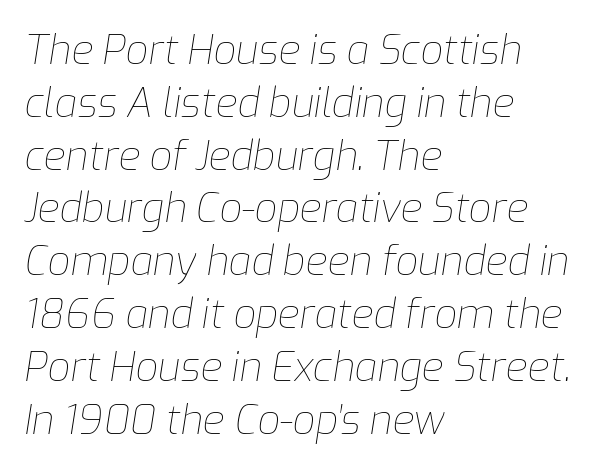
The image shows 40 px thin type, italic (leaning right); set left-aligned, normal line spacing (1.32x), normal letter spacing, not underlined; low stroke contrast and a medium x-height.
